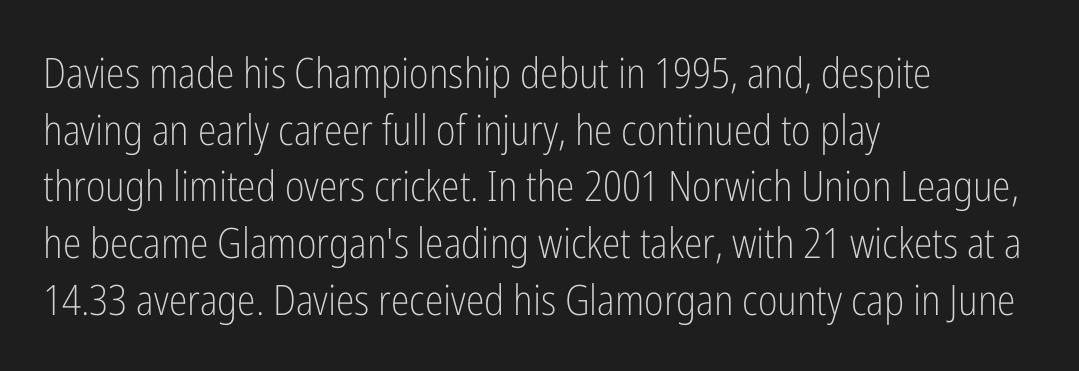
{"serif": "no", "italic": "no", "bold": "no", "weight": "light", "width": "condensed", "stroke_contrast": "low", "x_height": "medium", "monospaced": "no", "underline": "no", "align": "left", "line_spacing": "normal", "line_spacing_ratio": 1.35, "letter_spacing": "normal", "letter_spacing_em": 0.0, "glyph_px": 42}
